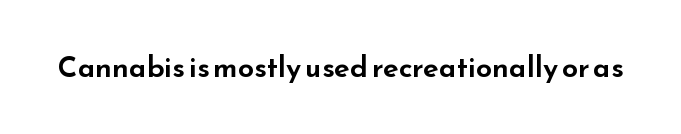
Beneath every word, the page is bare. What kind of face is this? One without serifs — a sans. Italic: no, the glyphs are upright roman. The letters sit at their default tracking, neither squeezed nor spread. Proportional: the letters do not fall into vertical columns.
